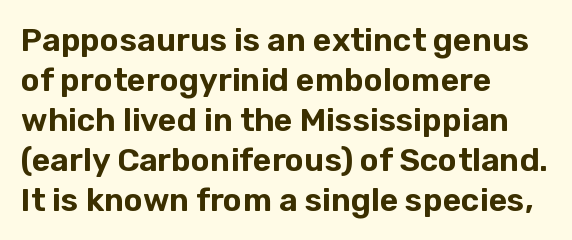
{"serif": "no", "italic": "no", "width": "normal", "stroke_contrast": "low", "x_height": "medium", "monospaced": "no", "underline": "no", "align": "left", "line_spacing": "normal", "line_spacing_ratio": 1.25, "letter_spacing": "normal", "letter_spacing_em": 0.0, "glyph_px": 32}
